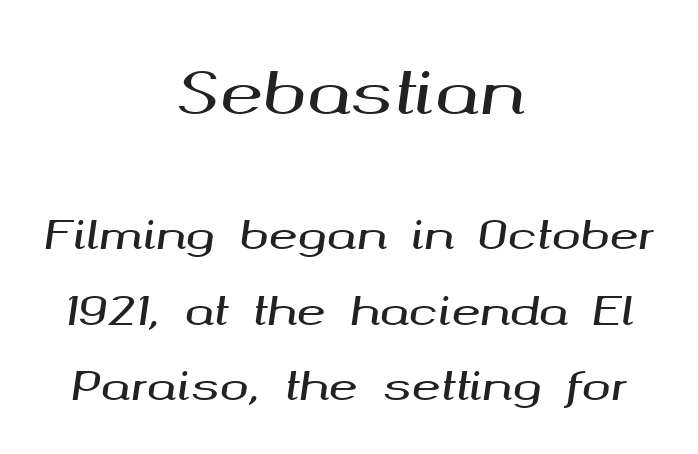
The image shows 58 px wide type, italic (leaning right); set centered, loose line spacing (1.94x), normal letter spacing, not underlined; the first (top) block is 1.49x larger; medium stroke contrast and a medium x-height.
